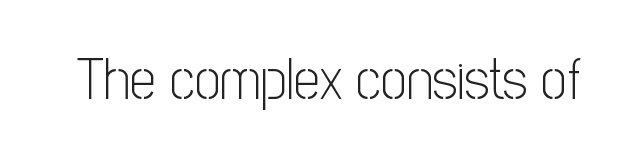
{"serif": "no", "italic": "no", "bold": "no", "weight": "light", "width": "condensed", "stroke_contrast": "low", "x_height": "medium", "monospaced": "no", "underline": "no", "letter_spacing": "normal", "letter_spacing_em": 0.0, "glyph_px": 58}
